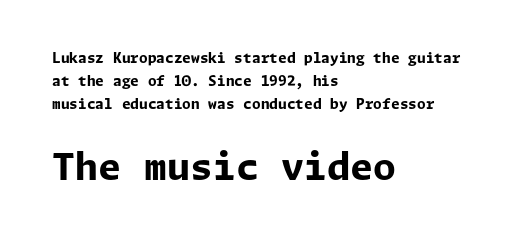
Q: Is the text bold? A: Yes.
Q: Is the text italic (slanted)? A: No, it is upright.
Q: Is the typeface a serif or a sans-serif typeface? A: Sans-serif.
Q: Is the text underlined? A: No.
Q: How is the paragraph aligned? A: Left-aligned.
Q: Is the spacing between letters normal or unusually wide? A: Normal.
Q: Is the spacing between lines tight, normal or loose? A: Normal.
Q: Which block of text is set in a larger size, the first (top) or the second (bottom)? A: The second (bottom) one.
Q: Width (condensed, normal, or wide)? A: Normal.
Q: Stroke contrast? A: Low.
Q: x-height? A: Medium.
